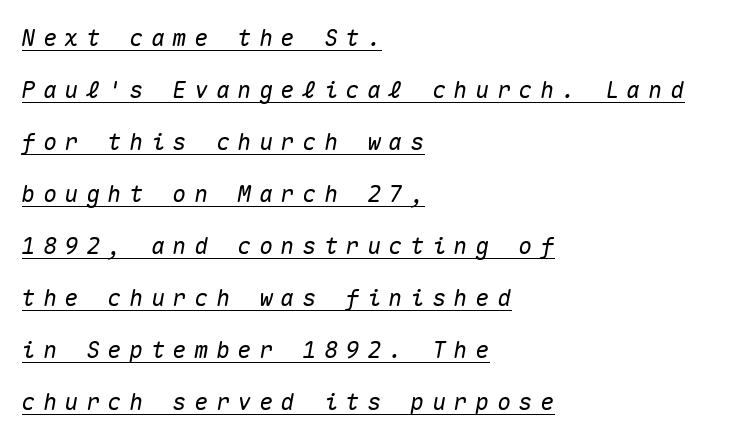
The passage shown is underscored from start to finish. Loose tracking; the words dissolve into strings of separated letters. The compositor pushed each line to the left boundary. The specimen reads as italic at a glance. In terms of leading, this rendering errs on the spacious side.
